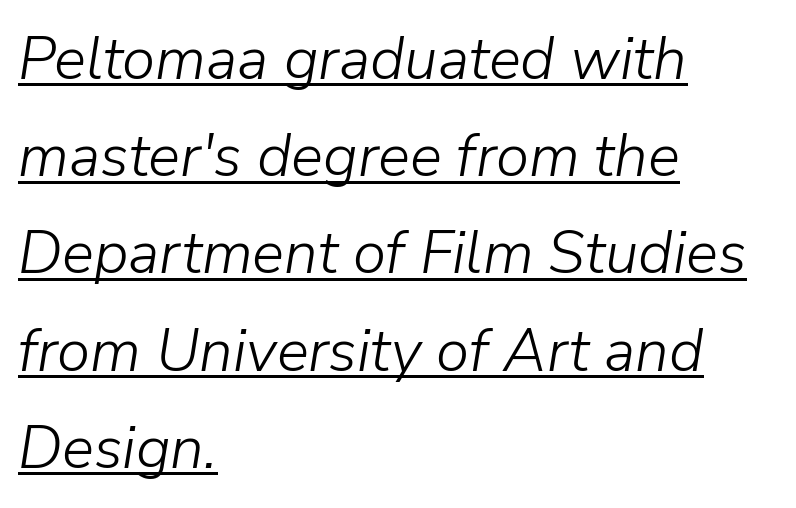
Q: Is the text bold? A: No.
Q: Is the text italic (slanted)? A: Yes, it leans right by about 9 degrees.
Q: Is the text underlined? A: Yes.
Q: How is the paragraph aligned? A: Left-aligned.
Q: Is the spacing between letters normal or unusually wide? A: Normal.
Q: Is the spacing between lines tight, normal or loose? A: Normal.
Q: Width (condensed, normal, or wide)? A: Normal.
Q: Stroke contrast? A: Low.
Q: x-height? A: Medium.
Q: Monospaced? A: No.
